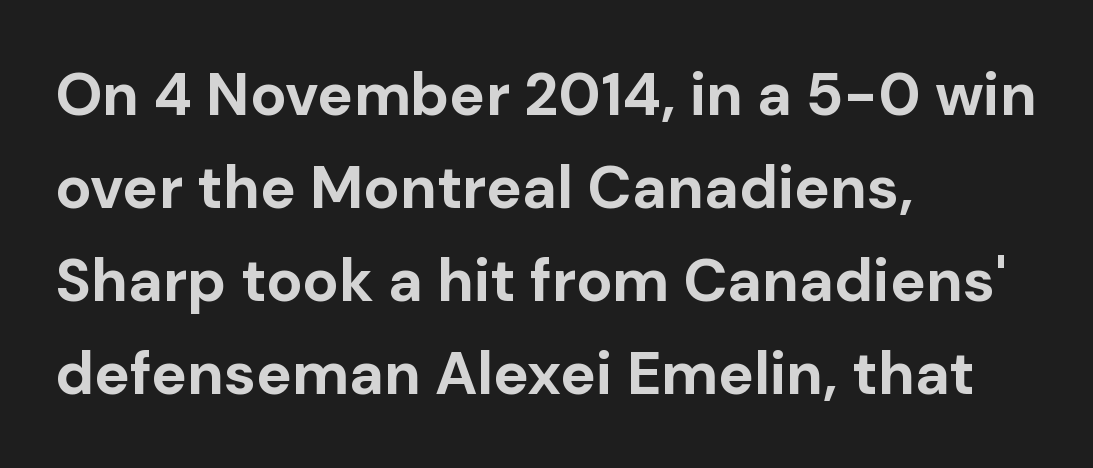
{"serif": "no", "italic": "no", "bold": "yes", "weight": "bold", "width": "normal", "stroke_contrast": "low", "x_height": "medium", "monospaced": "no", "underline": "no", "align": "left", "line_spacing": "normal", "line_spacing_ratio": 1.55, "letter_spacing": "normal", "letter_spacing_em": 0.0, "glyph_px": 60}
